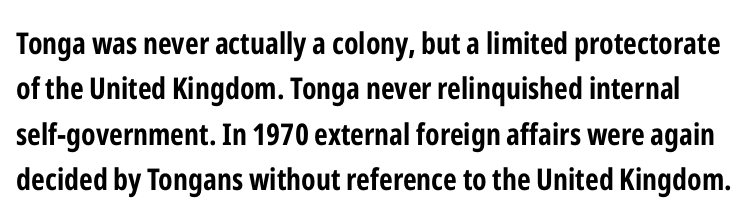
The image shows 30 px bold, condensed sans-serif type, upright; set normal line spacing (1.51x), normal letter spacing, not underlined; low stroke contrast and a medium x-height.
